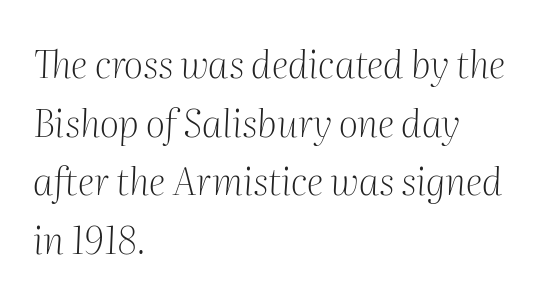
Does extra space separate the letters? No, they use regular spacing. Underline: absent. A typesetter would call this proportional, since set widths differ per character. The glyphs look as if they've been sheared to an angle. This sample is left-justified, so line endings fall wherever the words run out. Regarding serifs, this sample has them.
